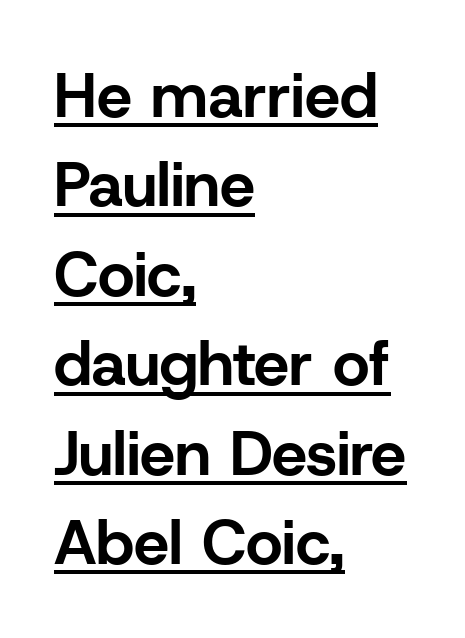
Q: Is the text bold? A: Yes.
Q: Is the text italic (slanted)? A: No, it is upright.
Q: Is the typeface a serif or a sans-serif typeface? A: Sans-serif.
Q: Is the text underlined? A: Yes.
Q: How is the paragraph aligned? A: Left-aligned.
Q: Is the spacing between letters normal or unusually wide? A: Normal.
Q: Is the spacing between lines tight, normal or loose? A: Normal.
Q: Width (condensed, normal, or wide)? A: Normal.
Q: Stroke contrast? A: Low.
Q: x-height? A: Medium.
Q: Monospaced? A: No.
